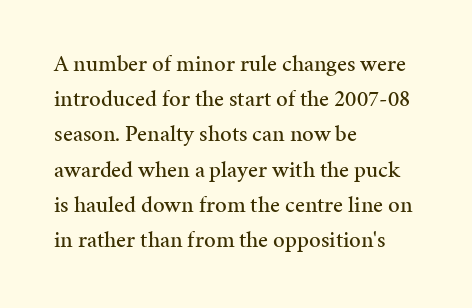
Q: Is the text italic (slanted)? A: No, it is upright.
Q: Is the text underlined? A: No.
Q: How is the paragraph aligned? A: Left-aligned.
Q: Is the spacing between letters normal or unusually wide? A: Normal.
Q: Is the spacing between lines tight, normal or loose? A: Normal.
